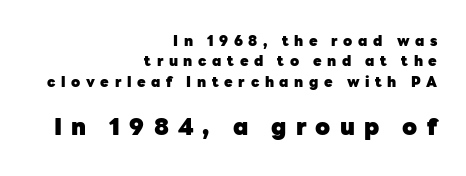
{"italic": "no", "bold": "yes", "underline": "no", "align": "right", "line_spacing": "normal", "line_spacing_ratio": 1.45, "letter_spacing": "wide", "letter_spacing_em": 0.4, "larger_block": "second", "size_ratio": 1.64, "glyph_px": 23}
